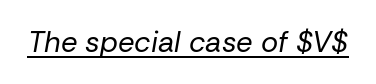
Stems here are at most as thick as an everyday book face. This rendering leaves character spacing at its baseline value. Is this a fixed-width face? No — the glyphs have proportional, varying widths. The letters are slanted; this is an italic face. The rendering uses the underline text-decoration.
